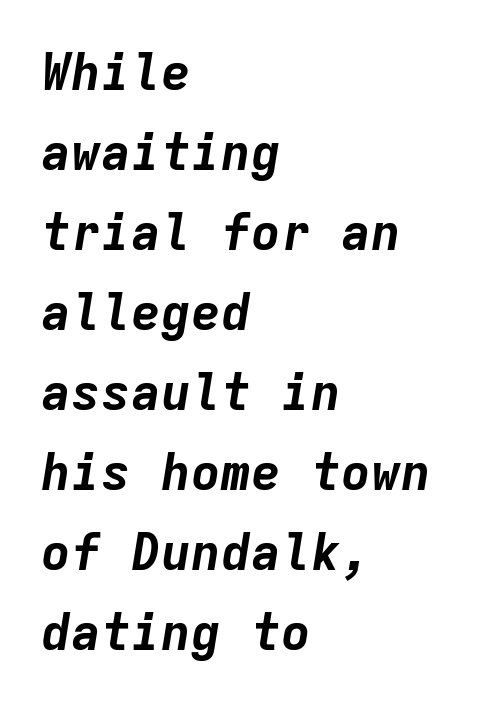
{"italic": "yes", "lean": "right", "slant_degrees": 9, "bold": "yes", "weight": "bold", "width": "normal", "stroke_contrast": "low", "x_height": "medium", "monospaced": "yes", "underline": "no", "align": "left", "line_spacing": "normal", "line_spacing_ratio": 1.6, "letter_spacing": "normal", "letter_spacing_em": 0.0, "glyph_px": 50}
